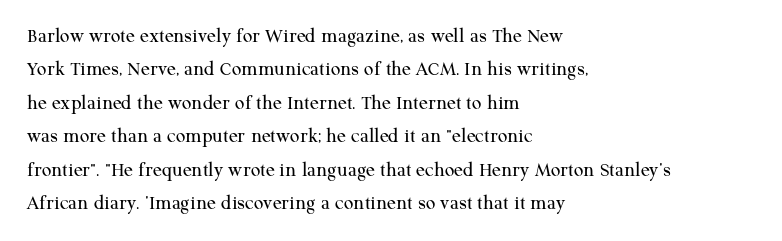
{"italic": "no", "bold": "no", "underline": "no", "align": "left", "line_spacing": "normal", "line_spacing_ratio": 1.59, "letter_spacing": "normal", "letter_spacing_em": 0.0, "glyph_px": 21}
